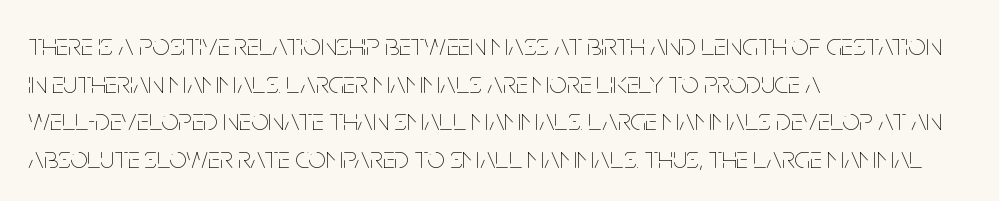
A bare baseline throughout the passage. These lines are rendered in a variable-pitch font. The weight tops out at a normal text grade. Look at the tracking — it's just the regular setting, nothing added. All the whitespace from short lines collects on the right.
